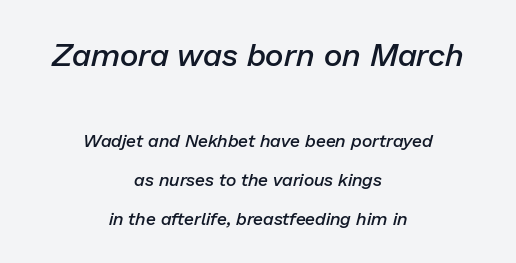
The compositor balanced each line on the midline. Standard letterfit; no display-style spreading of the glyphs. Glance below the letters and you will spot only blank space. The emphasis by scale lands on block number one, above. Tall strokes in this sample are angled rather than plumb. This sample has the flowing, uneven cadence of proportional lettering.
